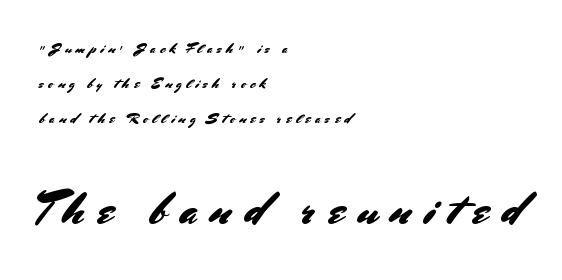
{"serif": "no", "width": "normal", "stroke_contrast": "medium", "x_height": "small", "monospaced": "no", "underline": "no", "align": "left", "line_spacing": "loose", "line_spacing_ratio": 2.34, "letter_spacing": "wide", "letter_spacing_em": 0.29, "larger_block": "second", "size_ratio": 3.0, "glyph_px": 45}
